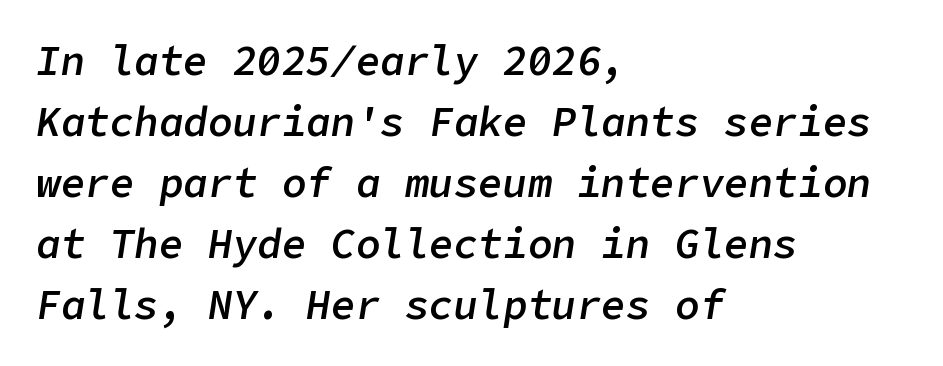
Q: Is the text bold? A: Semi-bold.
Q: Is the text italic (slanted)? A: Yes, it leans right by about 9 degrees.
Q: Is the text underlined? A: No.
Q: How is the paragraph aligned? A: Left-aligned.
Q: Is the spacing between letters normal or unusually wide? A: Normal.
Q: Is the spacing between lines tight, normal or loose? A: Normal.
Q: Width (condensed, normal, or wide)? A: Normal.
Q: Stroke contrast? A: Low.
Q: x-height? A: Medium.
